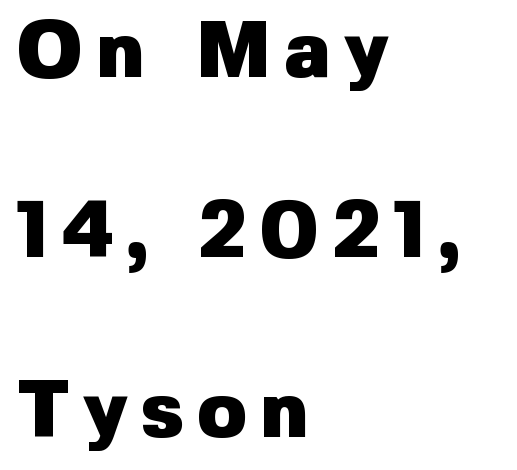
The passage shown is typed in a proportional face where columns would drift. Strong, thick strokes mark this as bold type. Underlining? Definitely not there. The space between consecutive lines is lavish.
